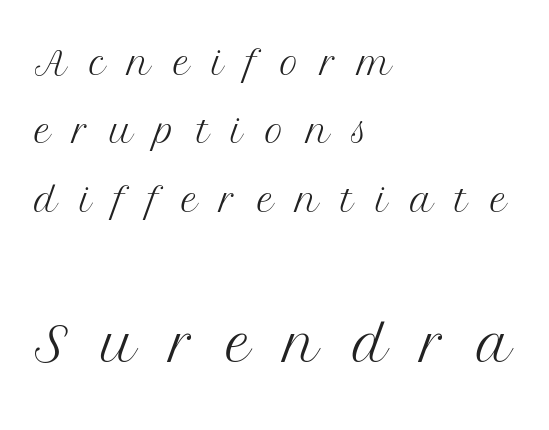
Q: Is the text bold? A: No.
Q: Is the text italic (slanted)? A: Yes.
Q: Is the typeface a serif or a sans-serif typeface? A: Serif.
Q: Is the text underlined? A: No.
Q: How is the paragraph aligned? A: Left-aligned.
Q: Is the spacing between letters normal or unusually wide? A: Unusually wide.
Q: Is the spacing between lines tight, normal or loose? A: Normal.
Q: Which block of text is set in a larger size, the first (top) or the second (bottom)? A: The second (bottom) one.
Q: Width (condensed, normal, or wide)? A: Normal.
Q: Stroke contrast? A: Medium.
Q: x-height? A: Medium.
Q: Monospaced? A: No.
